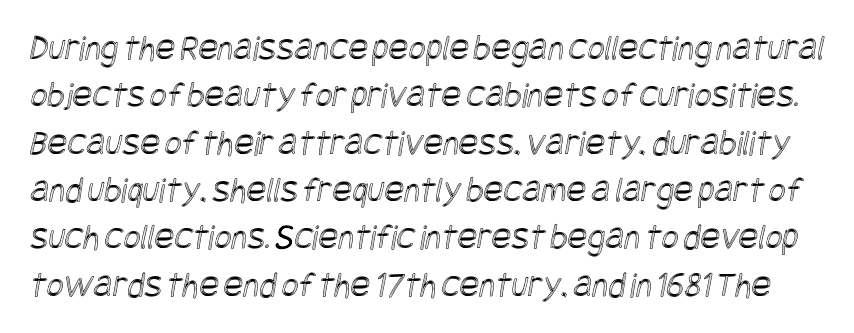
Q: Is the text underlined? A: No.
Q: Is the spacing between letters normal or unusually wide? A: Normal.
Q: Is the spacing between lines tight, normal or loose? A: Normal.
Q: Width (condensed, normal, or wide)? A: Condensed.
Q: x-height? A: Large.
